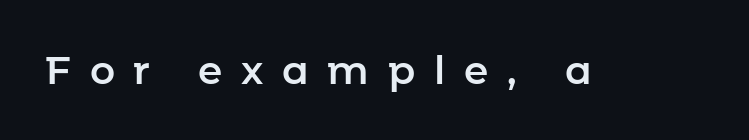
The image shows 39 px sans-serif type, upright; set unusually wide letter spacing (+0.48 em), not underlined; low stroke contrast and a medium x-height.
